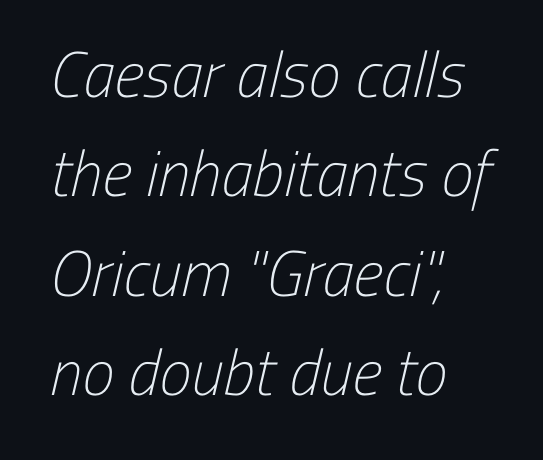
The image shows 65 px light, condensed sans-serif type; set left-aligned, normal line spacing (1.53x), normal letter spacing, not underlined; low stroke contrast and a medium x-height.
